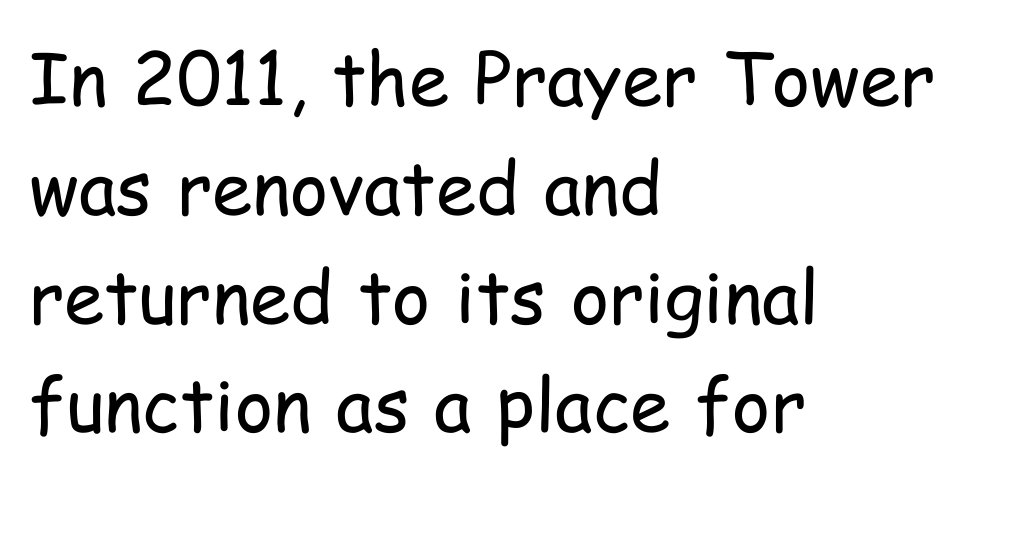
Q: Is the text bold? A: No.
Q: Is the text italic (slanted)? A: No, it is upright.
Q: Is the typeface a serif or a sans-serif typeface? A: Sans-serif.
Q: Is the text underlined? A: No.
Q: How is the paragraph aligned? A: Left-aligned.
Q: Is the spacing between letters normal or unusually wide? A: Normal.
Q: Is the spacing between lines tight, normal or loose? A: Normal.
Q: Width (condensed, normal, or wide)? A: Condensed.
Q: Stroke contrast? A: Low.
Q: x-height? A: Medium.
Q: Monospaced? A: No.
